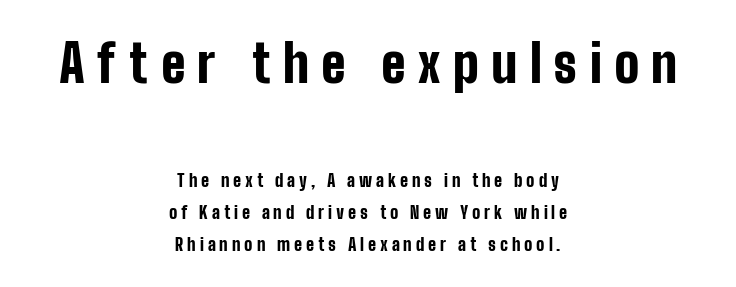
Spacing verdict: proportional, widths tailored to each character. The text was rendered using a sans face with plain stroke endings. Caption: bold face, heavy strokes. Horizontal alignment here is central, giving a formal, balanced look. Posture: vertical. The emphasis by scale lands on block number one, above.
